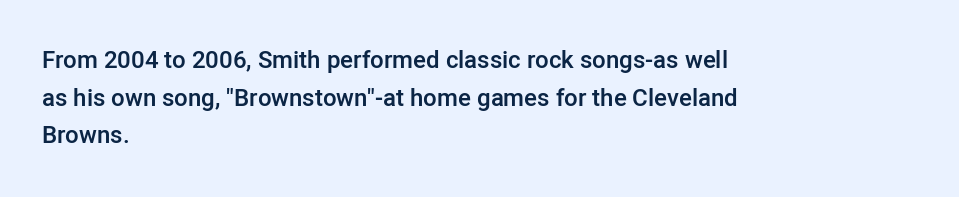
{"italic": "no", "bold": "semi", "underline": "no", "align": "left", "line_spacing": "normal", "line_spacing_ratio": 1.57, "letter_spacing": "normal", "letter_spacing_em": 0.0, "glyph_px": 24}
